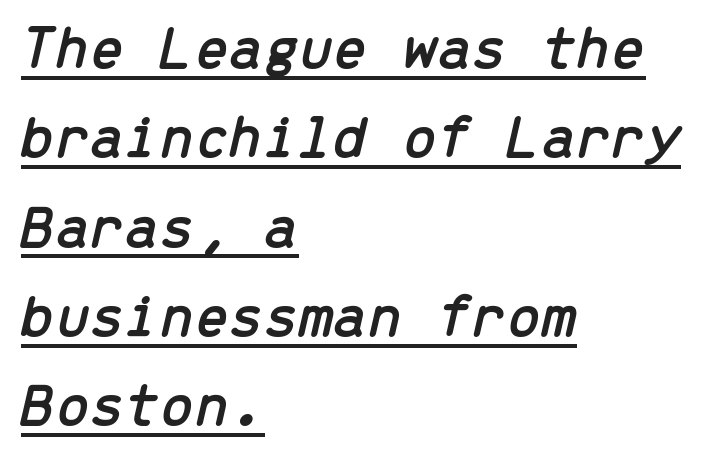
The image shows 62 px text type, italic (leaning right), monospaced; set left-aligned, normal line spacing (1.44x), normal letter spacing, underlined; low stroke contrast and a medium x-height.
